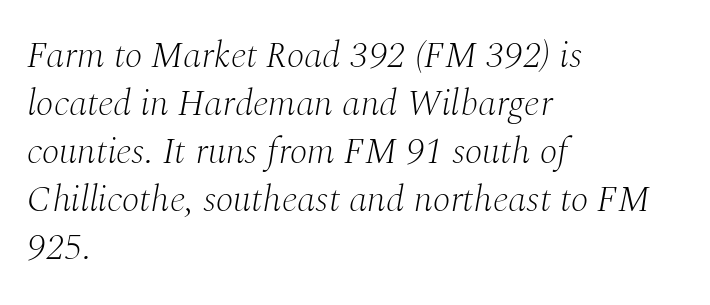
{"serif": "yes", "italic": "yes", "lean": "right", "slant_degrees": 10, "bold": "no", "weight": "light", "width": "normal", "stroke_contrast": "medium", "x_height": "medium", "monospaced": "no", "underline": "no", "align": "left", "line_spacing": "normal", "line_spacing_ratio": 1.3, "letter_spacing": "normal", "letter_spacing_em": 0.0, "glyph_px": 37}
